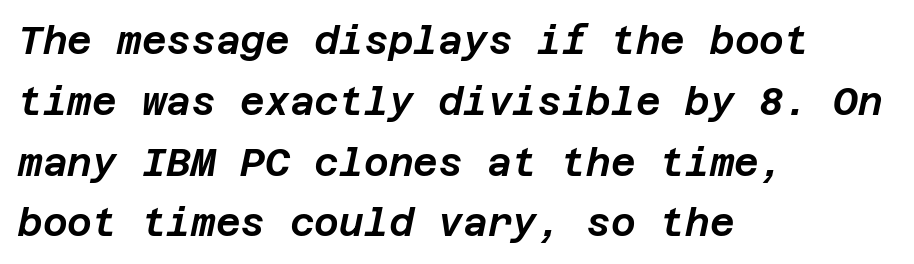
Typeset ragged right — the left edge is the straight one. The lettering tilts uniformly, giving the passage an italic look. The glyphs are unaccompanied by any horizontal stroke below them. The designer left line spacing at the default. The line texture is even and compact thanks to regular tracking.
